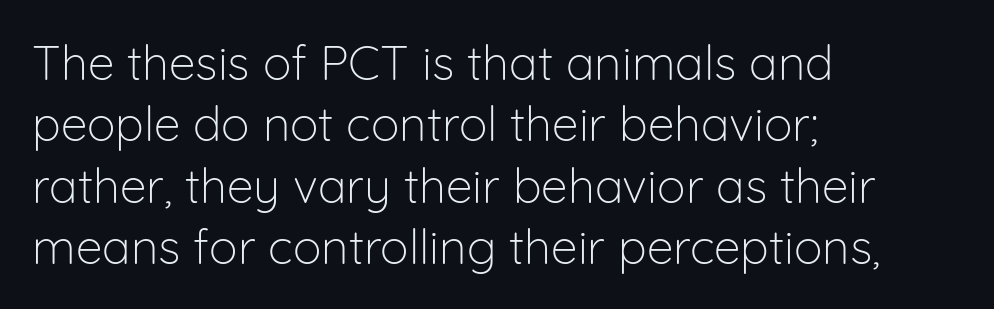
If you measured baseline to baseline, you'd find a middling distance. Posture: vertical. Think standard paragraph weight, or any step lighter than that. Layout note: lines flush left.
